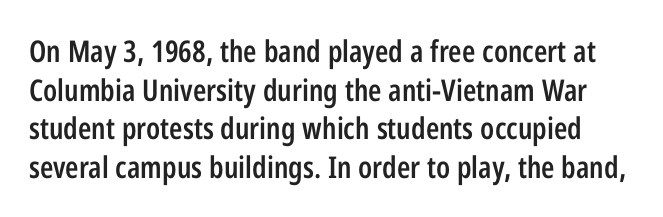
Vertical spacing — default. Is this a sans? Yes — the strokes have no serifs. Is the letter spacing exaggerated? No — it looks like the ordinary default. Beneath every word, the page is bare. Typographic density is moderately raised because the face is semibold. The letters advance in unequal steps, a hallmark of proportional type.
